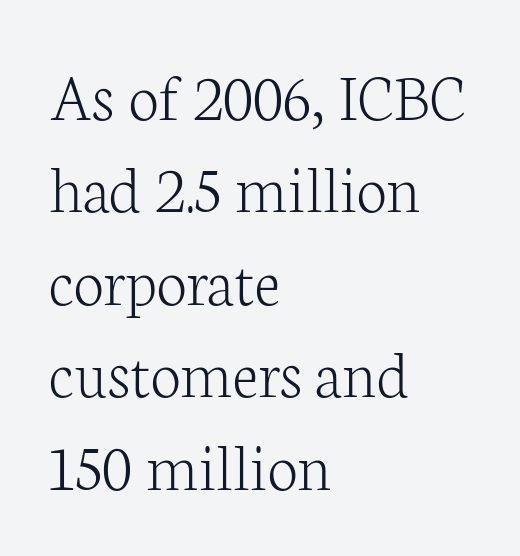
The image shows 69 px light serif type, upright; set left-aligned, normal line spacing (1.34x), normal letter spacing, not underlined; low stroke contrast and a medium x-height.
